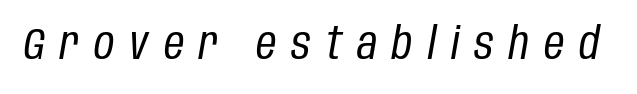
{"italic": "yes", "lean": "right", "slant_degrees": 10, "bold": "no", "weight": "regular", "width": "condensed", "stroke_contrast": "low", "x_height": "large", "monospaced": "no", "underline": "no", "letter_spacing": "wide", "letter_spacing_em": 0.34, "glyph_px": 44}
